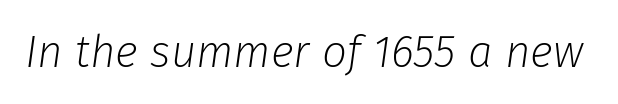
Q: Is the text bold? A: No.
Q: Is the text italic (slanted)? A: Yes, it leans right by about 8 degrees.
Q: Is the text underlined? A: No.
Q: Is the spacing between letters normal or unusually wide? A: Normal.
Q: Width (condensed, normal, or wide)? A: Normal.
Q: Stroke contrast? A: Low.
Q: x-height? A: Medium.
Q: Monospaced? A: No.
